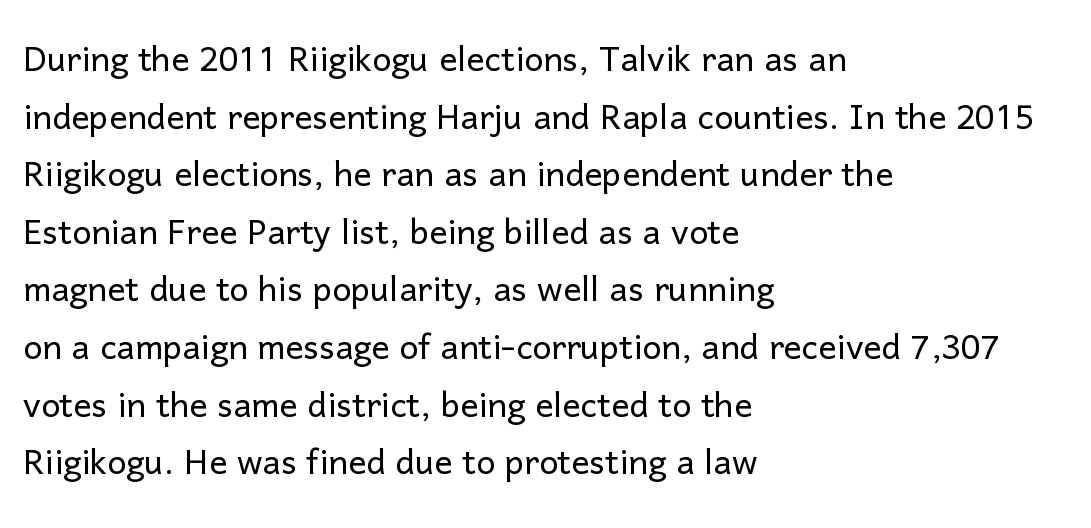
{"serif": "no", "italic": "no", "bold": "no", "weight": "light", "width": "normal", "stroke_contrast": "low", "x_height": "medium", "monospaced": "no", "underline": "no", "align": "left", "line_spacing": "normal", "line_spacing_ratio": 1.28, "letter_spacing": "normal", "letter_spacing_em": 0.0, "glyph_px": 45}
